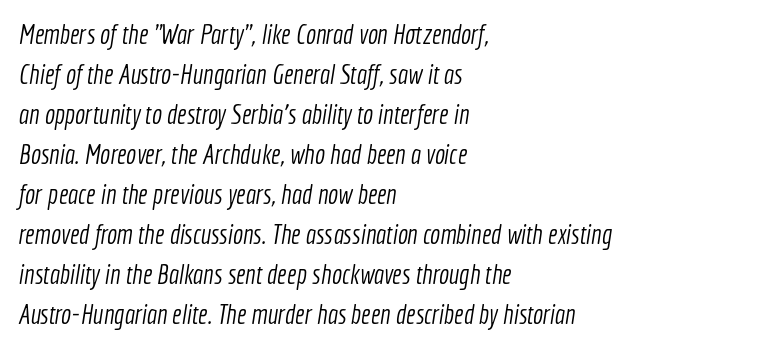
The image shows 27 px text type; set left-aligned, normal line spacing (1.48x), normal letter spacing, not underlined.
